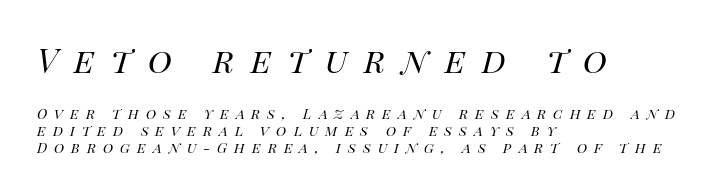
The tracking jumps out immediately: characters are airy and widely separated. Weight: regular or lighter. Every character sits at an angle, as italics do. Spacing verdict: proportional, widths tailored to each character.
